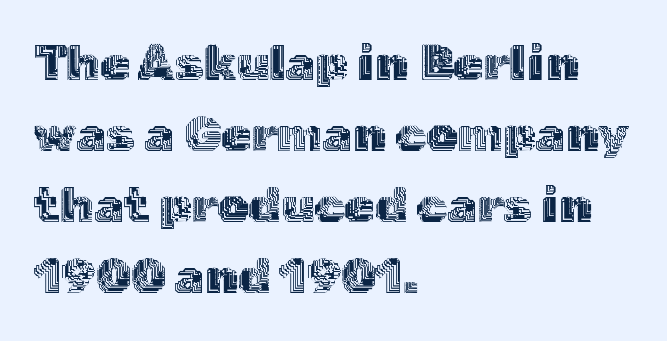
The image shows 49 px text type, upright; set left-aligned, normal line spacing (1.45x), normal letter spacing, not underlined; a medium x-height.
